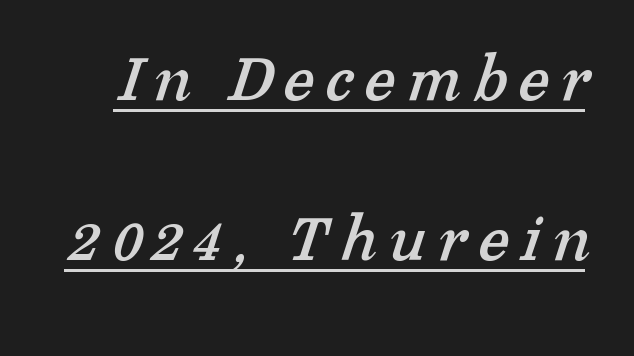
The image shows 70 px serif type; set loose line spacing (2.29x), underlined; low stroke contrast and a medium x-height.
